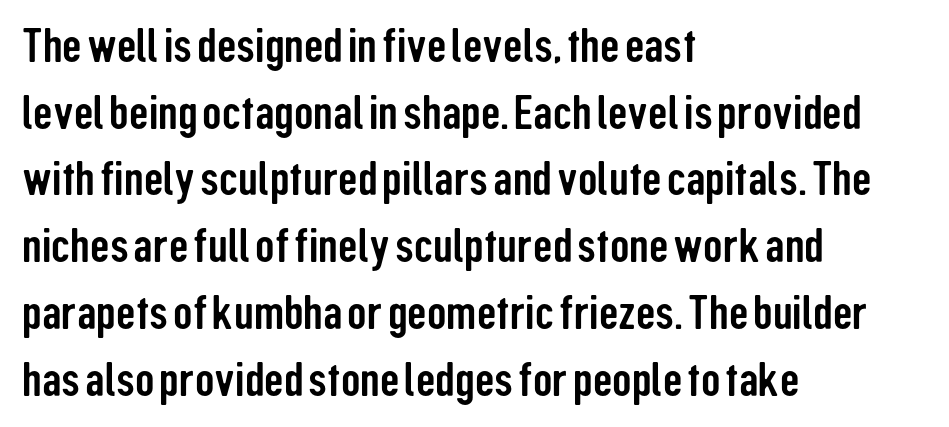
Q: Is the text italic (slanted)? A: No, it is upright.
Q: Is the typeface a serif or a sans-serif typeface? A: Sans-serif.
Q: Is the text underlined? A: No.
Q: How is the paragraph aligned? A: Left-aligned.
Q: Is the spacing between letters normal or unusually wide? A: Normal.
Q: Is the spacing between lines tight, normal or loose? A: Normal.
Q: Width (condensed, normal, or wide)? A: Condensed.
Q: Stroke contrast? A: Low.
Q: x-height? A: Medium.
Q: Monospaced? A: No.
